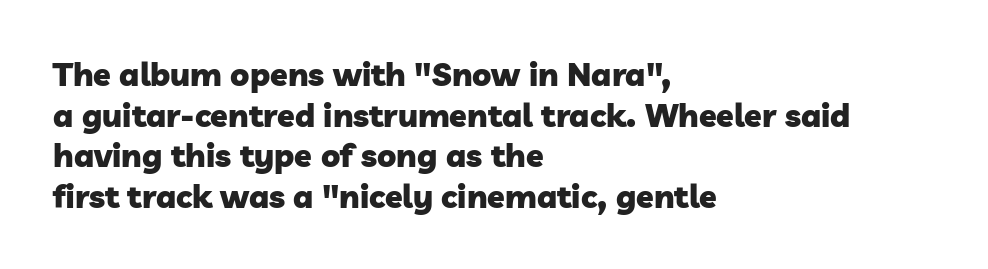
Notice how the passage keeps a crisp vertical edge on the left only. Successive baselines arrive at the customary interval. This sample has the flowing, uneven cadence of proportional lettering. Typographically, this falls in the sans-serif category. No extra tracking has been applied to these lines.
